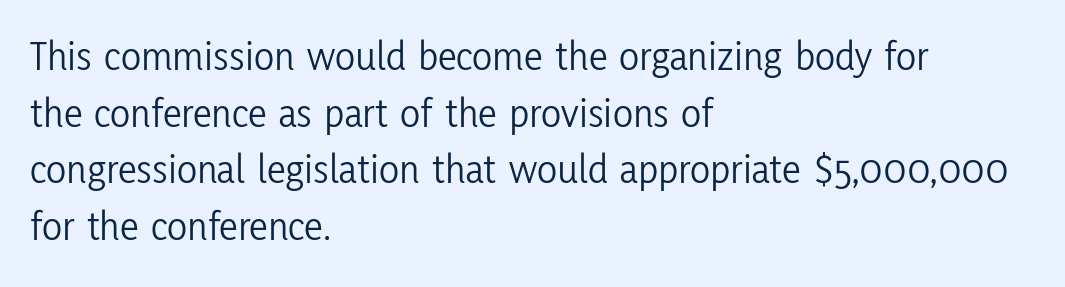
The image shows 42 px light, condensed sans-serif type, upright; set left-aligned, normal line spacing (1.35x), normal letter spacing, not underlined; low stroke contrast and a medium x-height.
